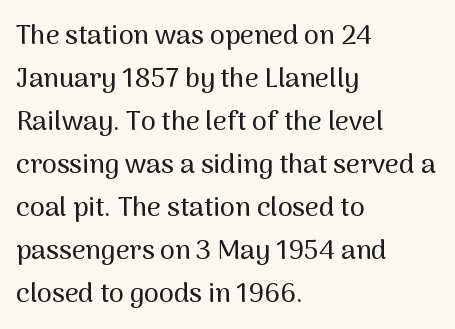
{"italic": "no", "underline": "no", "align": "left", "line_spacing": "normal", "line_spacing_ratio": 1.59, "letter_spacing": "normal", "letter_spacing_em": 0.0, "glyph_px": 27}
